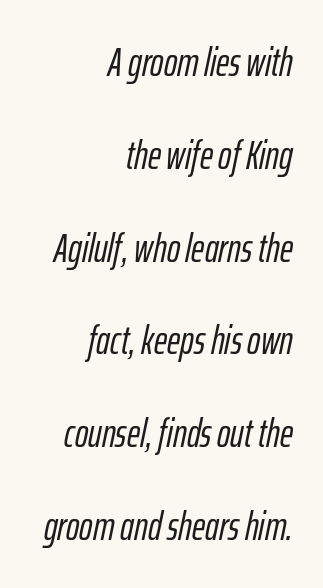
Clear beneath every line of the passage. What's the leading like? Stretched, with rows far apart. Short note: letters normally spaced. Looks like regular typesetting: each glyph gets only the width it needs. There's an unmistakable incline to the writing here. Is the block centered? No — it sits flush against the right margin.
